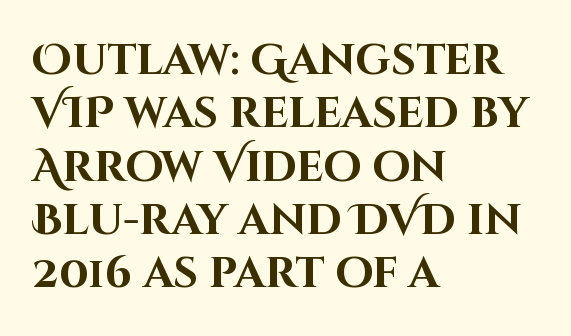
{"serif": "no", "italic": "no", "bold": "yes", "weight": "bold", "width": "normal", "stroke_contrast": "high", "x_height": "large", "monospaced": "no", "underline": "no", "align": "left", "line_spacing_ratio": 1.24, "letter_spacing": "normal", "letter_spacing_em": 0.0, "glyph_px": 43}
